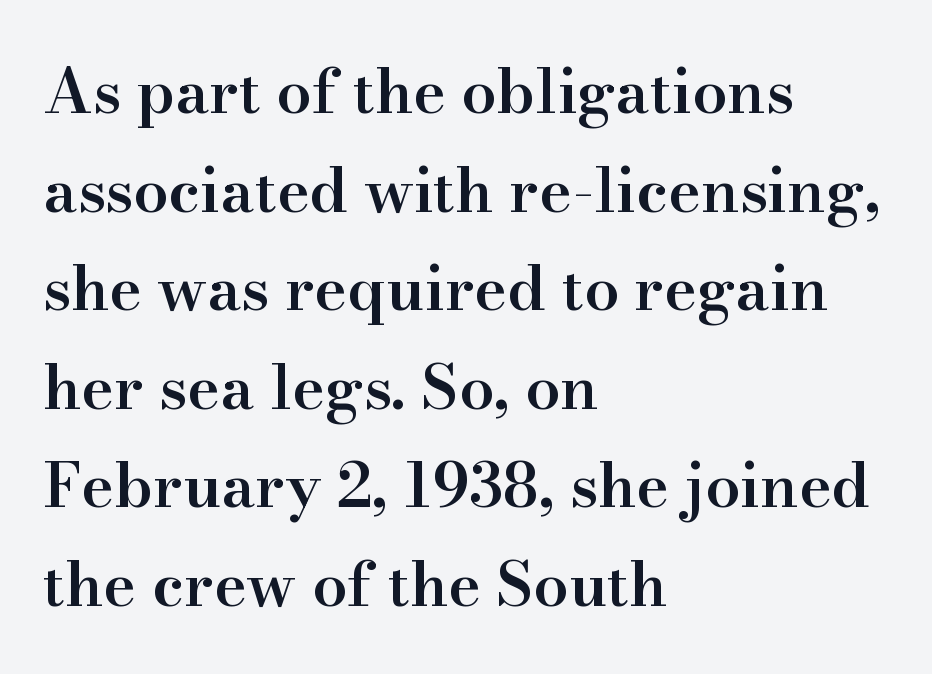
{"serif": "yes", "italic": "no", "bold": "semi", "weight": "semibold", "width": "normal", "stroke_contrast": "high", "x_height": "small", "monospaced": "no", "underline": "no", "align": "left", "line_spacing": "normal", "line_spacing_ratio": 1.59, "letter_spacing": "normal", "letter_spacing_em": 0.0, "glyph_px": 62}
